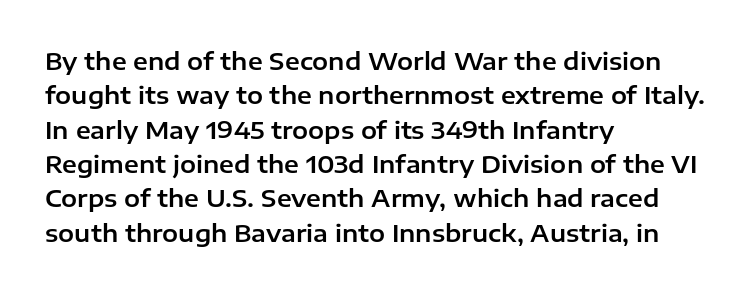
{"italic": "no", "underline": "no", "align": "left", "line_spacing": "normal", "line_spacing_ratio": 1.43, "letter_spacing": "normal", "letter_spacing_em": 0.0, "glyph_px": 24}
